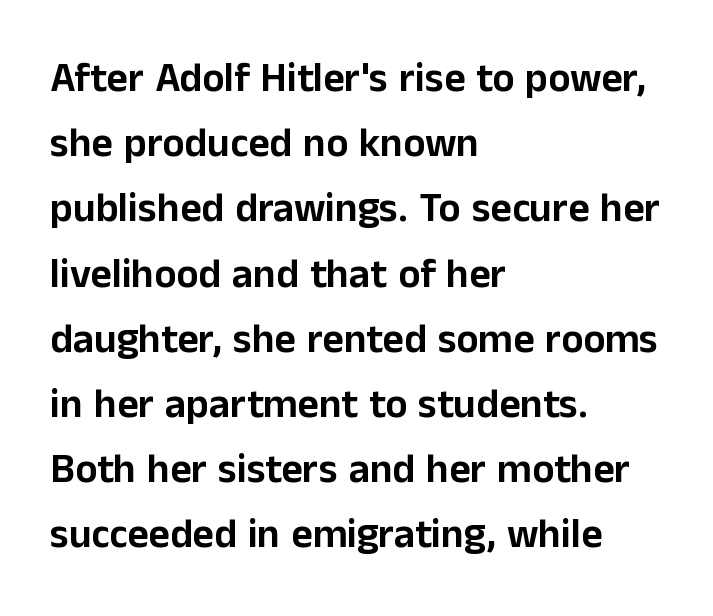
The image shows 41 px sans-serif type, upright; set left-aligned, normal line spacing (1.59x), normal letter spacing, not underlined; low stroke contrast and a medium x-height.
